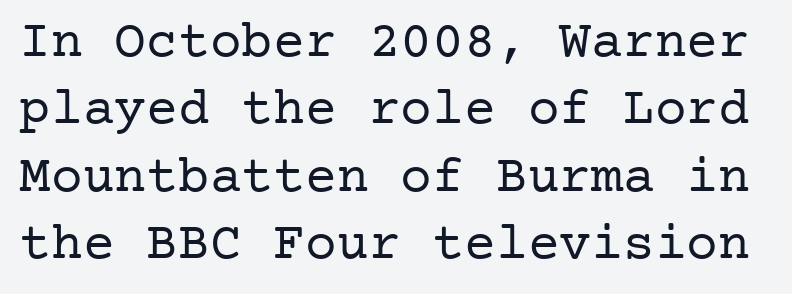
Q: Is the text bold? A: No.
Q: Is the text italic (slanted)? A: No, it is upright.
Q: Is the typeface a serif or a sans-serif typeface? A: Serif.
Q: Is the text underlined? A: No.
Q: Is the spacing between letters normal or unusually wide? A: Normal.
Q: Is the spacing between lines tight, normal or loose? A: Normal.
Q: Width (condensed, normal, or wide)? A: Normal.
Q: Stroke contrast? A: Low.
Q: x-height? A: Medium.
